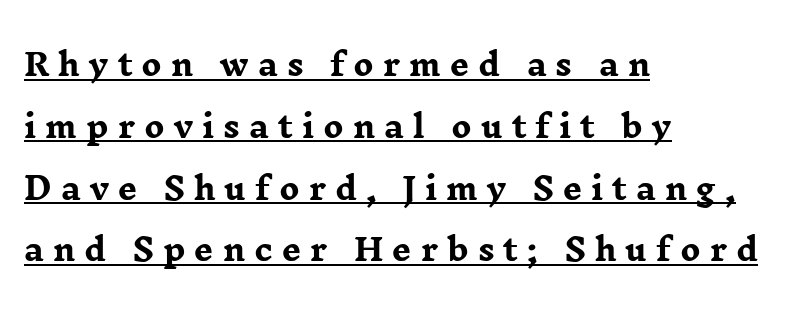
The image shows 30 px heavy, wide serif type, upright; set left-aligned, loose line spacing (2.06x), unusually wide letter spacing (+0.3 em), underlined; low stroke contrast and a medium x-height.
